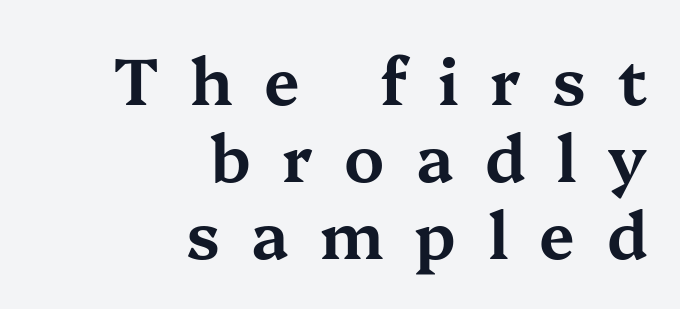
The lettering holds an erect, upright posture throughout. Compared with typical body copy, the letter spacing here is much looser. Check the space under the baseline: it is left empty. Character widths vary here, with narrow letters taking less room than wide ones. Each line ends at the same right margin while the left side varies.
